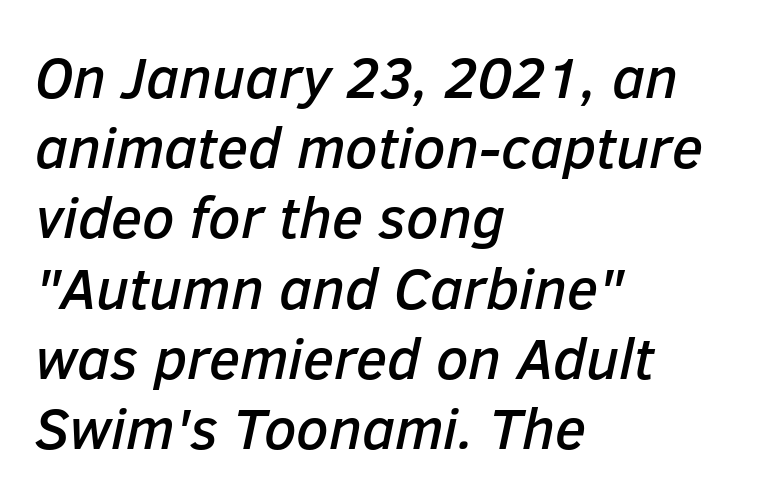
The image shows 58 px text type, italic (leaning right); set left-aligned, line spacing 1.21x, normal letter spacing, not underlined; low stroke contrast and a medium x-height.
